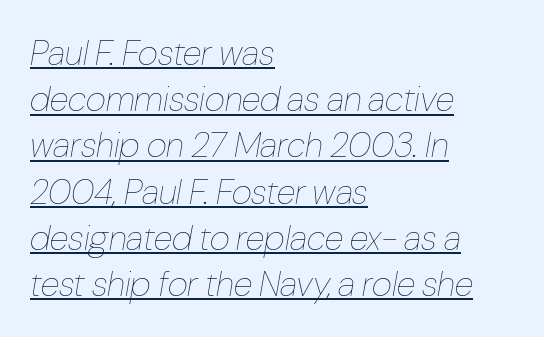
{"italic": "yes", "lean": "right", "slant_degrees": 10, "bold": "no", "weight": "thin", "width": "condensed", "stroke_contrast": "low", "x_height": "medium", "monospaced": "no", "underline": "yes", "align": "left", "line_spacing": "normal", "line_spacing_ratio": 1.32, "letter_spacing": "normal", "letter_spacing_em": 0.0, "glyph_px": 35}
